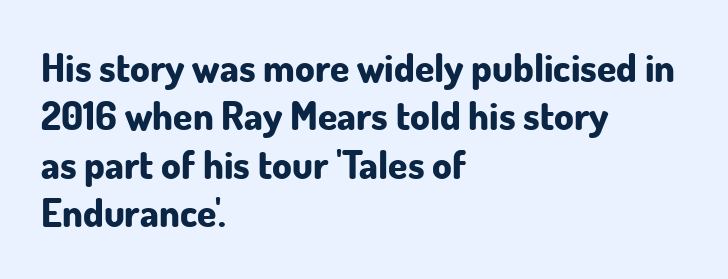
{"serif": "no", "italic": "no", "bold": "yes", "weight": "bold", "width": "normal", "stroke_contrast": "low", "x_height": "small", "monospaced": "no", "underline": "no", "align": "left", "line_spacing_ratio": 1.24, "letter_spacing": "normal", "letter_spacing_em": 0.0, "glyph_px": 39}
